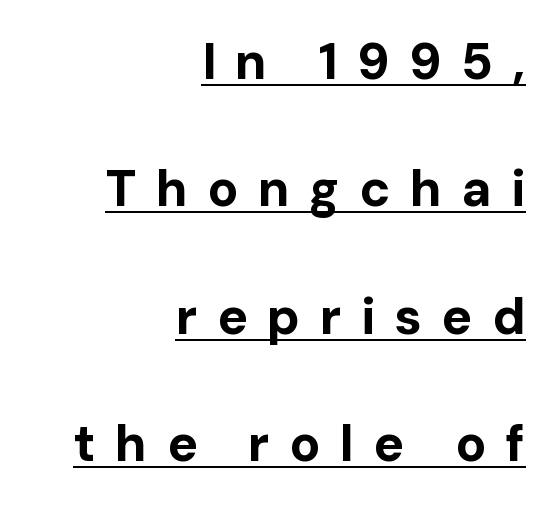
Baseline-to-baseline distance is far greater than the letter height. This sample uses a sans-serif face. Stroke thickness is high; the sample reads as a true bold. Emphasis is given by a line drawn under the lettering.
